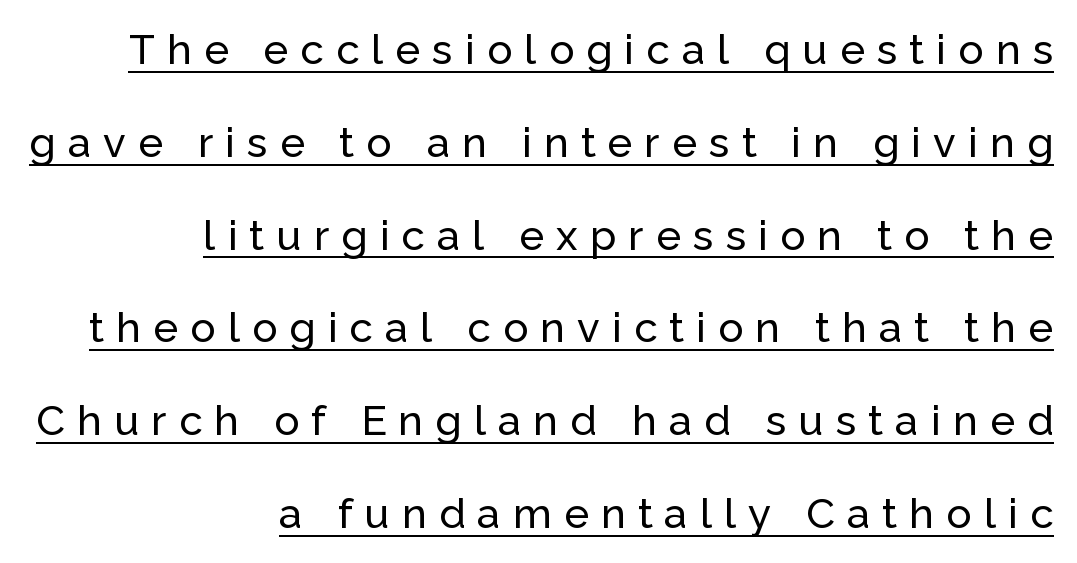
The image shows 42 px sans-serif type, upright; set right-aligned, loose line spacing (2.21x), unusually wide letter spacing (+0.29 em), underlined; low stroke contrast and a medium x-height.
